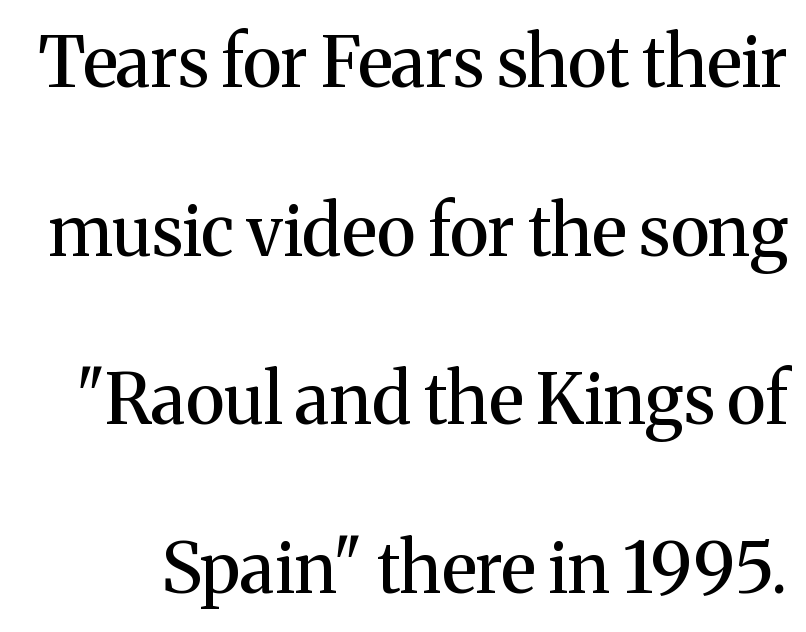
Q: Is the text italic (slanted)? A: No, it is upright.
Q: Is the typeface a serif or a sans-serif typeface? A: Serif.
Q: Is the text underlined? A: No.
Q: Is the spacing between letters normal or unusually wide? A: Normal.
Q: Is the spacing between lines tight, normal or loose? A: Loose.
Q: Width (condensed, normal, or wide)? A: Normal.
Q: Stroke contrast? A: Medium.
Q: x-height? A: Medium.
Q: Monospaced? A: No.
